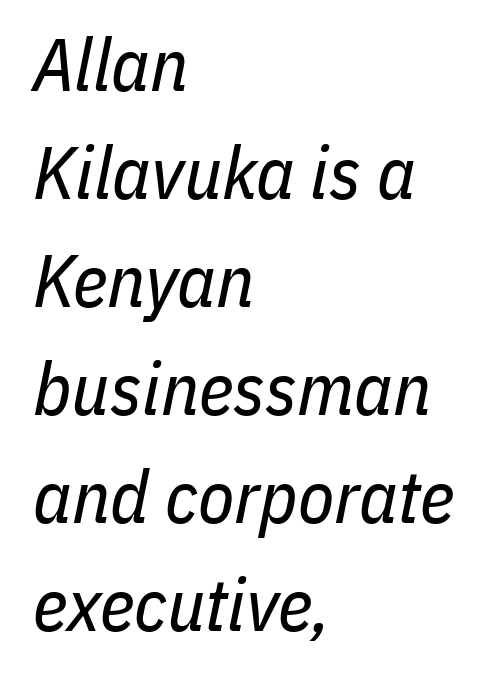
Is the letter spacing exaggerated? No — it looks like the ordinary default. Honestly, there is no underline to notice here at all. Is the stroke heavy? The answer is a plain regular-or-lighter. The axis of the letterforms is tilted away from vertical.
